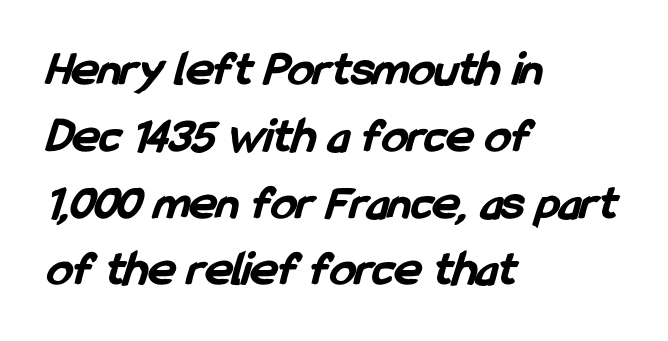
{"serif": "no", "bold": "yes", "weight": "bold", "width": "condensed", "stroke_contrast": "low", "x_height": "medium", "monospaced": "no", "underline": "no", "align": "left", "line_spacing": "normal", "line_spacing_ratio": 1.31, "letter_spacing": "normal", "letter_spacing_em": 0.0, "glyph_px": 51}
